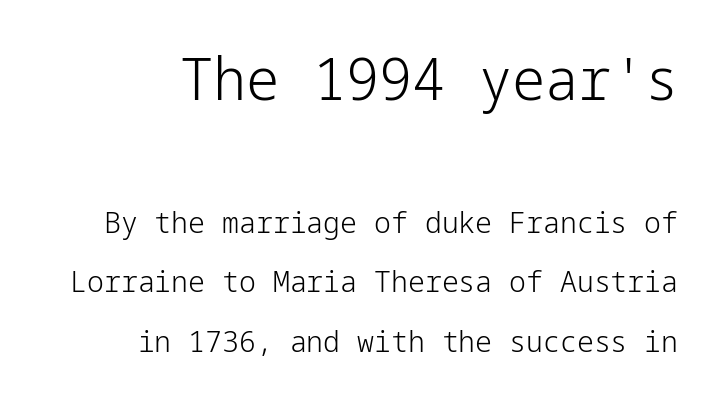
Q: Is the text bold? A: No.
Q: Is the text italic (slanted)? A: No, it is upright.
Q: Is the typeface a serif or a sans-serif typeface? A: Sans-serif.
Q: Is the text underlined? A: No.
Q: How is the paragraph aligned? A: Right-aligned.
Q: Is the spacing between letters normal or unusually wide? A: Normal.
Q: Is the spacing between lines tight, normal or loose? A: Loose.
Q: Which block of text is set in a larger size, the first (top) or the second (bottom)? A: The first (top) one.
Q: Width (condensed, normal, or wide)? A: Normal.
Q: Stroke contrast? A: Low.
Q: x-height? A: Medium.
